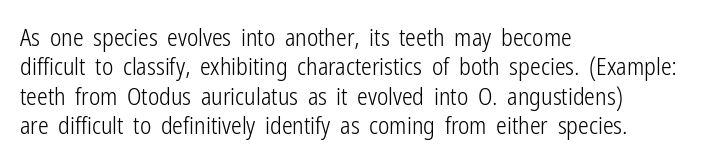
Notice how the stems are strictly vertical — no italics here. Standard letterfit; no display-style spreading of the glyphs. The space beneath each line is pristine and unruled. Counters stay open thanks to moderate or lighter strokes. A classic flush-left, rag-right setting is used for this passage.
